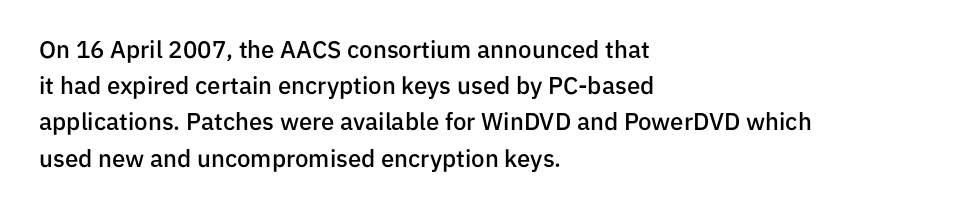
Q: Is the text bold? A: Semi-bold.
Q: Is the text italic (slanted)? A: No, it is upright.
Q: Is the text underlined? A: No.
Q: How is the paragraph aligned? A: Left-aligned.
Q: Is the spacing between letters normal or unusually wide? A: Normal.
Q: Is the spacing between lines tight, normal or loose? A: Normal.
